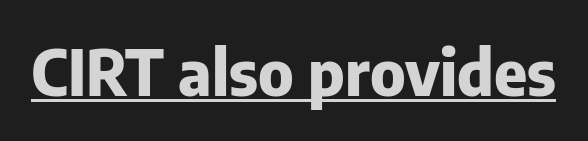
Q: Is the text bold? A: Yes.
Q: Is the text italic (slanted)? A: No, it is upright.
Q: Is the typeface a serif or a sans-serif typeface? A: Sans-serif.
Q: Is the text underlined? A: Yes.
Q: Is the spacing between letters normal or unusually wide? A: Normal.
Q: Width (condensed, normal, or wide)? A: Normal.
Q: Stroke contrast? A: Low.
Q: x-height? A: Medium.
Q: Monospaced? A: No.
